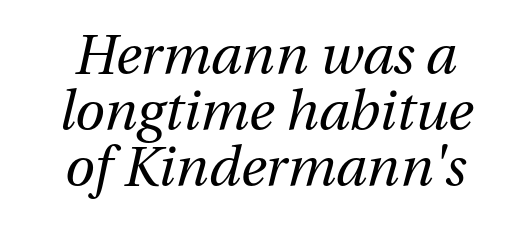
The image shows 54 px regular-weight type, italic (leaning right); set tight line spacing (1.04x), normal letter spacing, not underlined; medium stroke contrast and a medium x-height.
